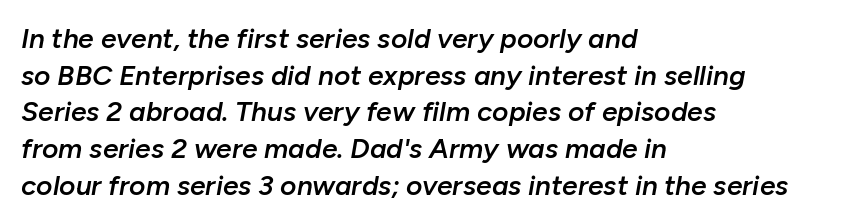
{"italic": "yes", "lean": "right", "slant_degrees": 10, "bold": "semi", "weight": "semibold", "width": "normal", "stroke_contrast": "low", "x_height": "medium", "monospaced": "no", "underline": "no", "align": "left", "line_spacing": "normal", "line_spacing_ratio": 1.31, "letter_spacing": "normal", "letter_spacing_em": 0.0, "glyph_px": 28}
